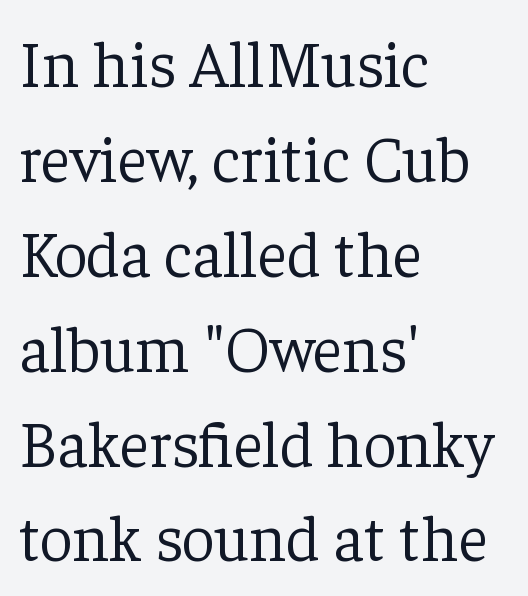
I'd call this a serif setting — the letters wear small feet. Spacing verdict: proportional, widths tailored to each character. Standard letterfit; no display-style spreading of the glyphs. Short and long lines alike share a common starting point at left. In terms of leading, this rendering sits right in the middle. These glyphs show unthickened strokes, regular width or finer.
